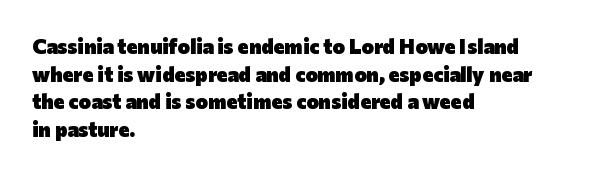
Q: Is the text bold? A: Yes.
Q: Is the text italic (slanted)? A: No, it is upright.
Q: Is the text underlined? A: No.
Q: How is the paragraph aligned? A: Left-aligned.
Q: Is the spacing between letters normal or unusually wide? A: Normal.
Q: Is the spacing between lines tight, normal or loose? A: Normal.
